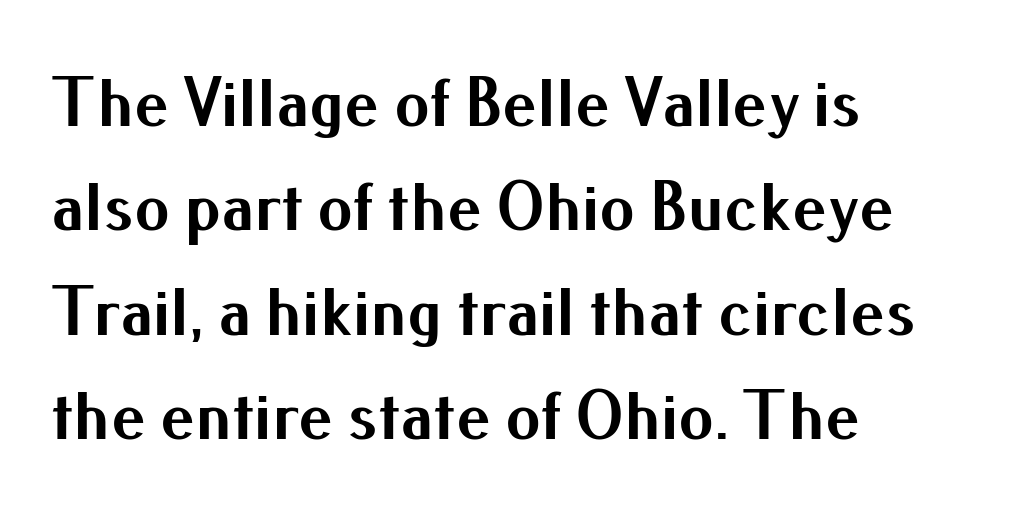
The image shows 70 px bold sans-serif type, upright; set left-aligned, normal line spacing (1.49x), normal letter spacing, not underlined; medium stroke contrast and a small x-height.
